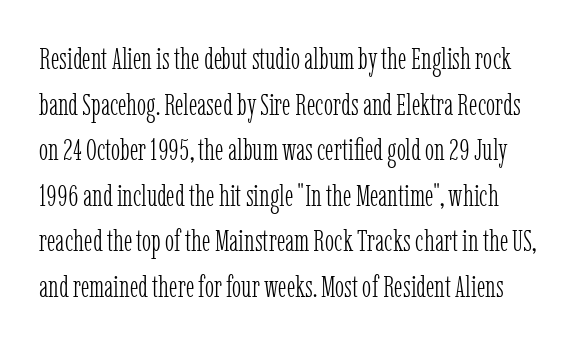
Spacing verdict: proportional, widths tailored to each character. Does the leading feel generous? No, just average. The font sits on the lighter half of the weight spectrum, regular included. Just letters on the line, the space beneath them empty. Inter-character spacing is left at the font's built-in metrics. Does the type have serifs? Yes, each stem ends in a small foot.
